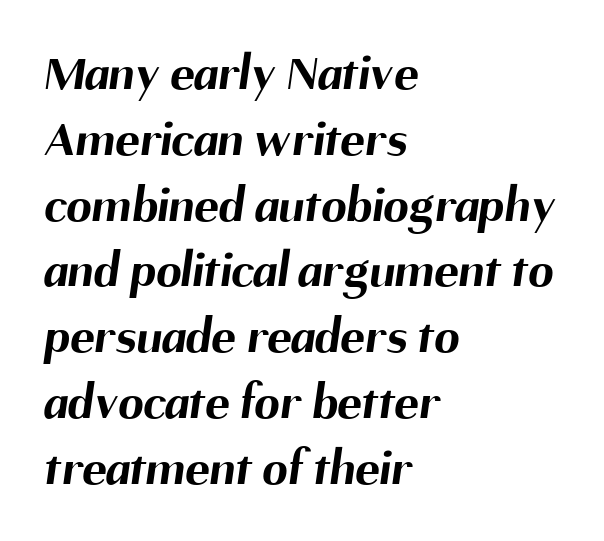
{"serif": "no", "bold": "yes", "weight": "bold", "width": "normal", "stroke_contrast": "medium", "x_height": "medium", "monospaced": "no", "underline": "no", "align": "left", "line_spacing": "normal", "line_spacing_ratio": 1.29, "letter_spacing": "normal", "letter_spacing_em": 0.0, "glyph_px": 51}
